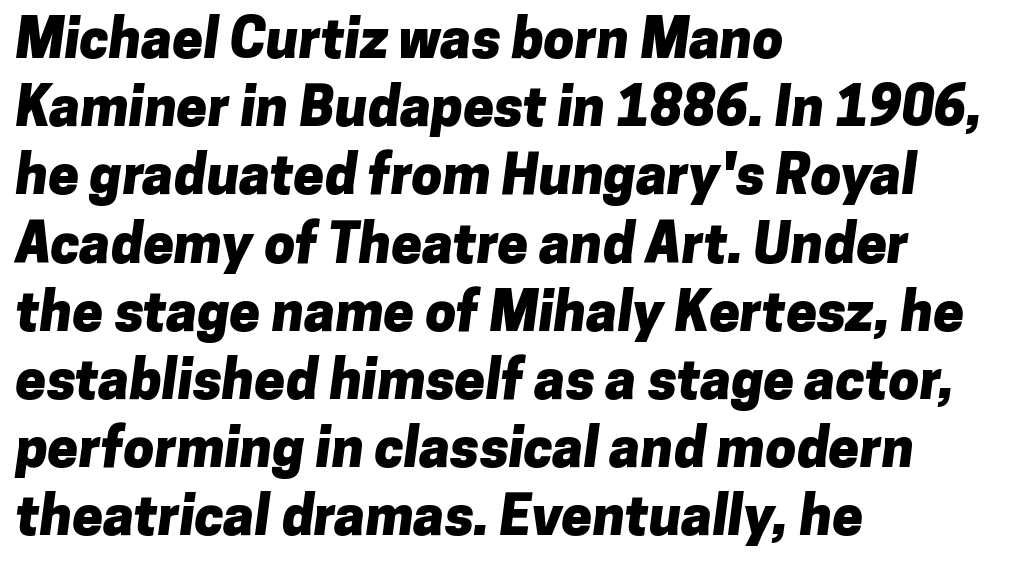
The foot of each line stays bare and open. Stroke thickness is high; the sample reads as a true bold. Line starts are locked; line ends wander. Proportional: the letters do not fall into vertical columns. The face used here is rendered with its standard letterfit.
